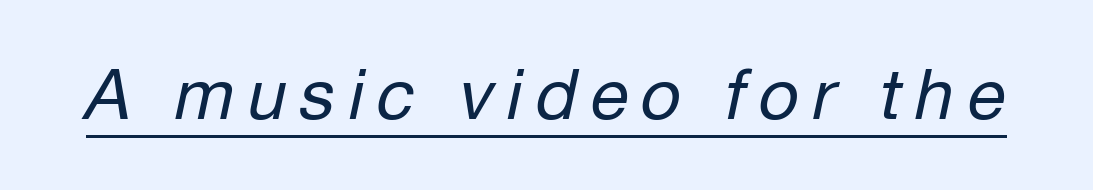
Q: Is the text bold? A: No.
Q: Is the text italic (slanted)? A: Yes, it leans right by about 12 degrees.
Q: Is the text underlined? A: Yes.
Q: Width (condensed, normal, or wide)? A: Normal.
Q: Stroke contrast? A: Low.
Q: x-height? A: Medium.
Q: Monospaced? A: No.
